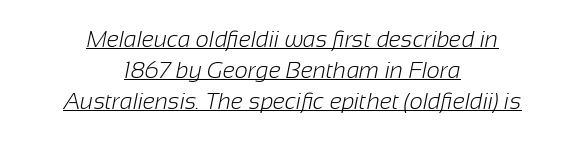
These lines stack symmetrically, like a column narrowing and widening about its center. Regular leading. Counters stay open thanks to moderate or lighter strokes. Is the letter spacing exaggerated? No — it looks like the ordinary default. A baseline rule has been typeset under these characters.
